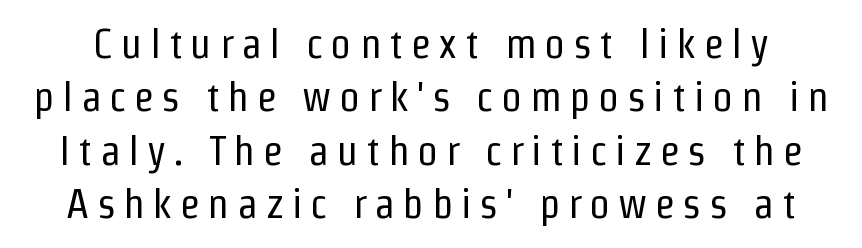
The image shows 42 px regular-weight, condensed sans-serif type, upright; set normal line spacing (1.27x), not underlined; low stroke contrast and a medium x-height.
